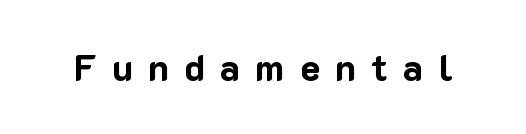
The image shows 37 px bold sans-serif type, upright; set unusually wide letter spacing (+0.41 em), not underlined; low stroke contrast and a medium x-height.
